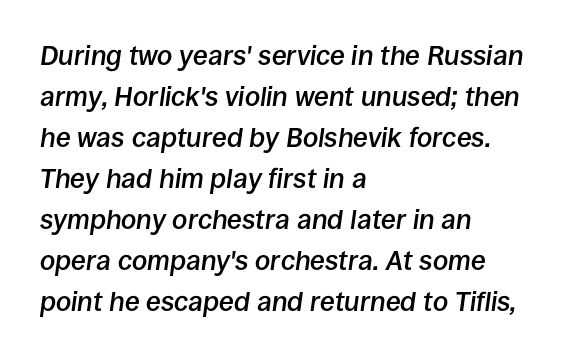
Q: Is the text bold? A: Semi-bold.
Q: Is the text italic (slanted)? A: Yes, it leans right by about 8 degrees.
Q: Is the text underlined? A: No.
Q: How is the paragraph aligned? A: Left-aligned.
Q: Is the spacing between letters normal or unusually wide? A: Normal.
Q: Is the spacing between lines tight, normal or loose? A: Normal.
